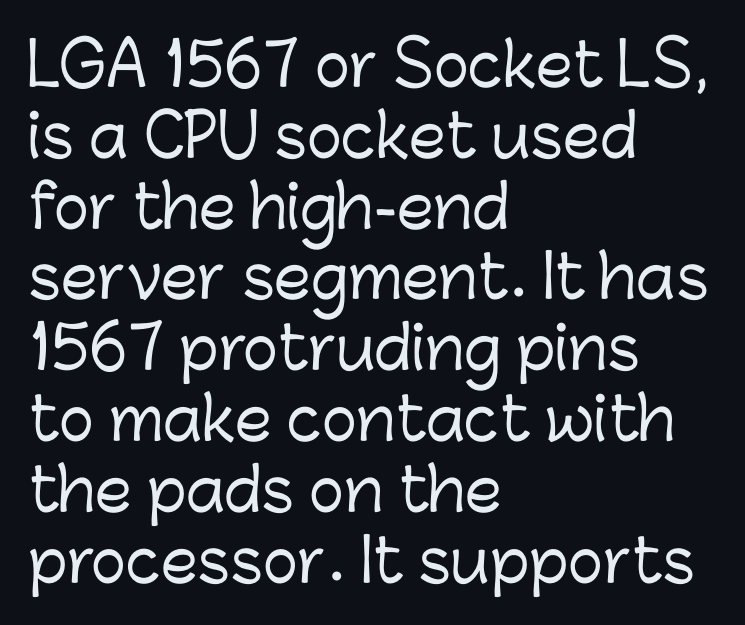
The glyphs are unaccompanied by any horizontal stroke below them. The rendering keeps characters at their native spacing. Do the letters lean? They stand straight. Every row of glyphs begins at an identical x-position on the left. The glyphs in this specimen are sans serif.
